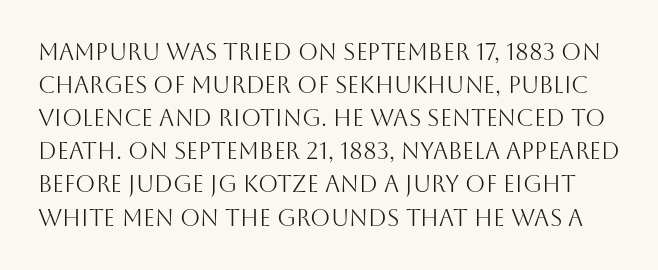
The image shows 23 px text type, upright; set normal line spacing (1.44x), normal letter spacing, not underlined.
